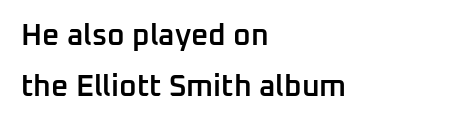
{"serif": "no", "italic": "no", "bold": "semi", "weight": "semibold", "width": "normal", "stroke_contrast": "low", "x_height": "medium", "monospaced": "no", "underline": "no", "align": "left", "line_spacing": "normal", "line_spacing_ratio": 1.69, "letter_spacing": "normal", "letter_spacing_em": 0.0, "glyph_px": 30}
